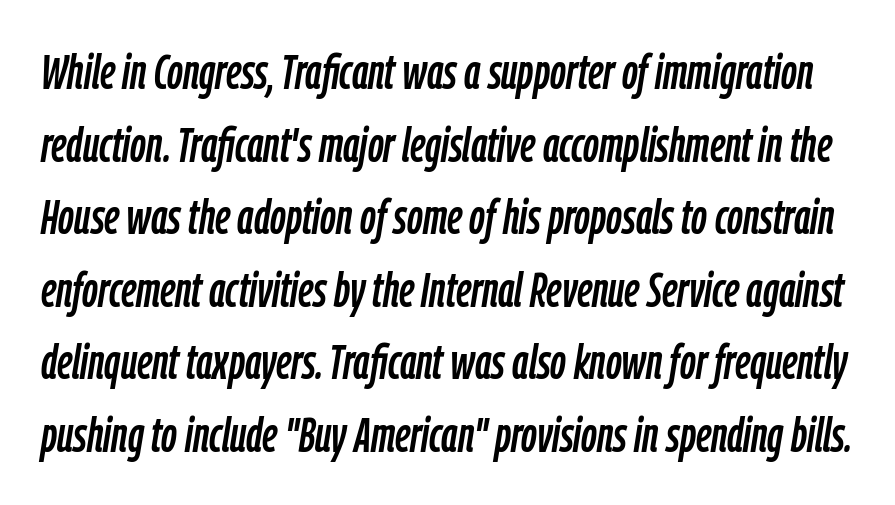
{"italic": "yes", "lean": "right", "slant_degrees": 9, "width": "condensed", "stroke_contrast": "low", "x_height": "medium", "monospaced": "no", "underline": "no", "line_spacing": "normal", "line_spacing_ratio": 1.48, "letter_spacing": "normal", "letter_spacing_em": 0.0, "glyph_px": 49}
